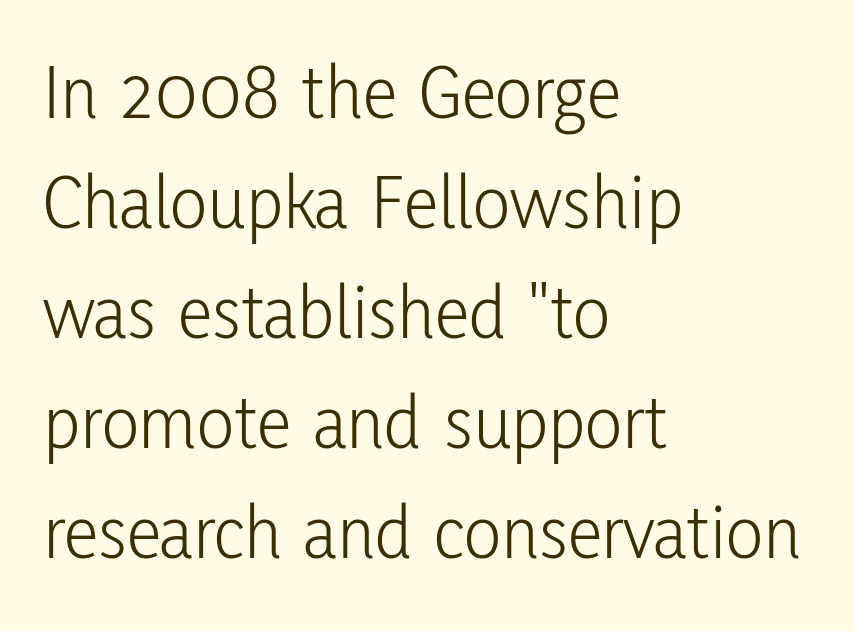
{"serif": "no", "italic": "no", "bold": "no", "weight": "light", "width": "condensed", "stroke_contrast": "low", "x_height": "medium", "monospaced": "no", "underline": "no", "align": "left", "line_spacing": "normal", "line_spacing_ratio": 1.41, "letter_spacing": "normal", "letter_spacing_em": 0.0, "glyph_px": 78}
